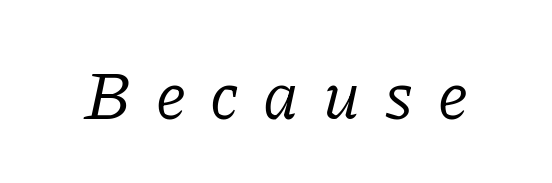
Observe the lean: these are italic letterforms. Is the stroke heavy? The answer is a plain regular-or-lighter. The rendering uses natural spacing where letterforms have individual widths. The specimen omits any rule beneath the text block's lines. You can tell from the footed stems that serif type was used. There is plenty of visible air inserted between adjacent glyphs.
